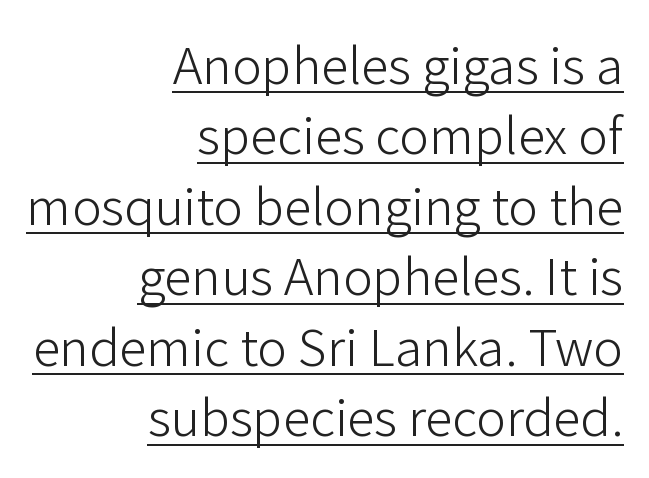
The image shows 50 px light sans-serif type, upright; set right-aligned, normal line spacing (1.41x), normal letter spacing, underlined; low stroke contrast and a medium x-height.
